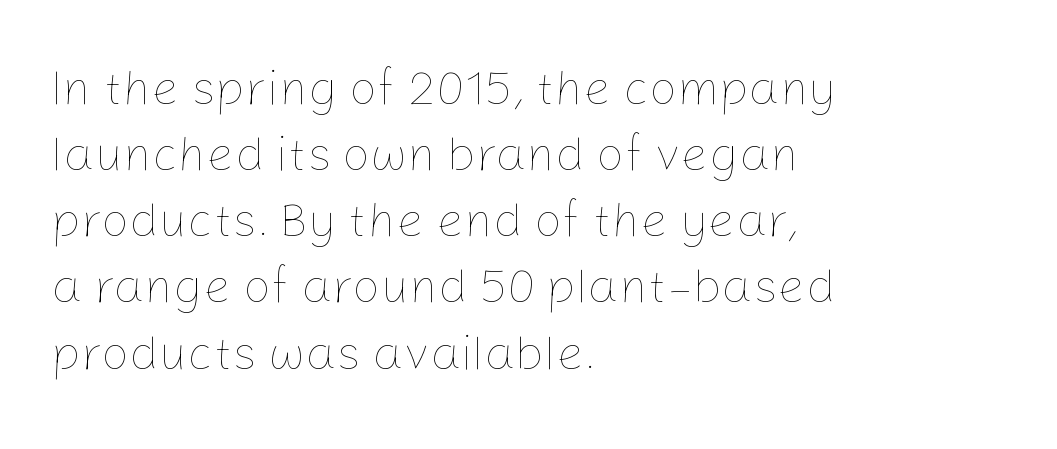
{"italic": "no", "bold": "no", "weight": "thin", "width": "normal", "stroke_contrast": "low", "x_height": "medium", "monospaced": "no", "underline": "no", "align": "left", "line_spacing": "normal", "line_spacing_ratio": 1.35, "letter_spacing": "normal", "letter_spacing_em": 0.0, "glyph_px": 49}
